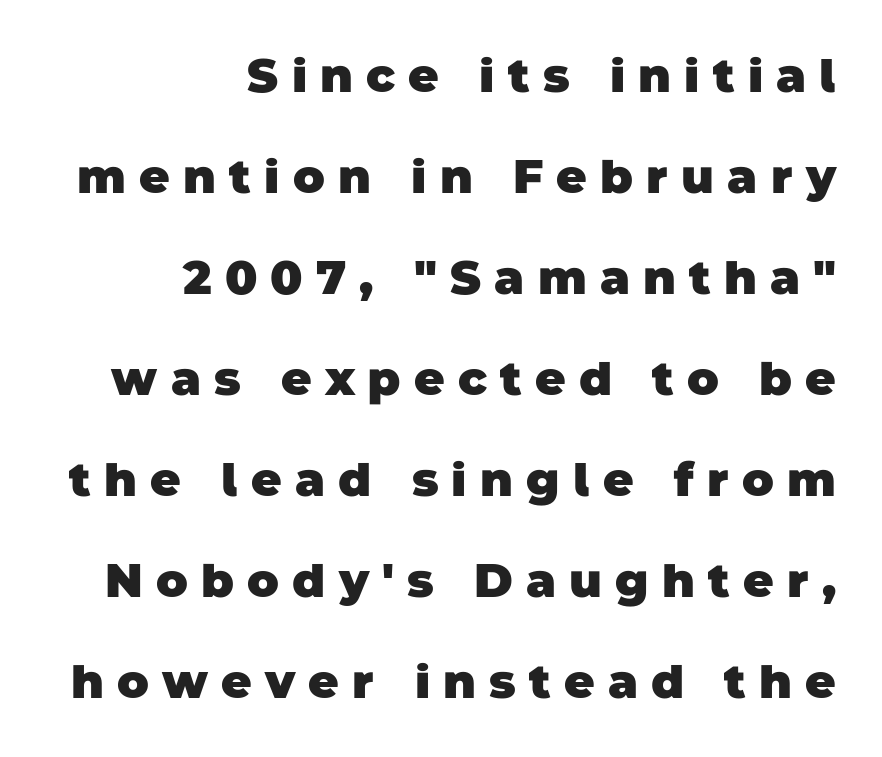
Q: Is the text bold? A: Yes.
Q: Is the typeface a serif or a sans-serif typeface? A: Sans-serif.
Q: Is the text underlined? A: No.
Q: How is the paragraph aligned? A: Right-aligned.
Q: Is the spacing between letters normal or unusually wide? A: Unusually wide.
Q: Is the spacing between lines tight, normal or loose? A: Loose.
Q: Width (condensed, normal, or wide)? A: Normal.
Q: Stroke contrast? A: Low.
Q: x-height? A: Large.
Q: Monospaced? A: No.
